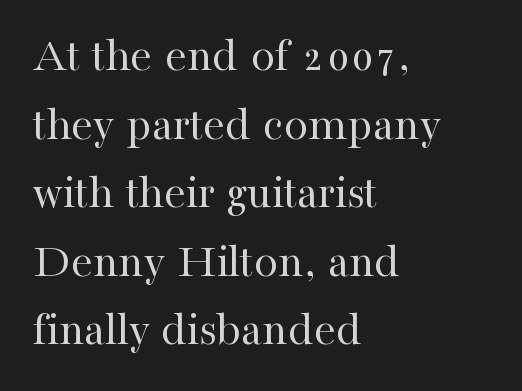
Left-aligned paragraph, ragged on the right. Rendered with straight, roman letterforms. Underline: absent. You could call the tracking neutral — neither tight nor loose. Here the designer chose a conventional face with non-uniform glyph widths.
